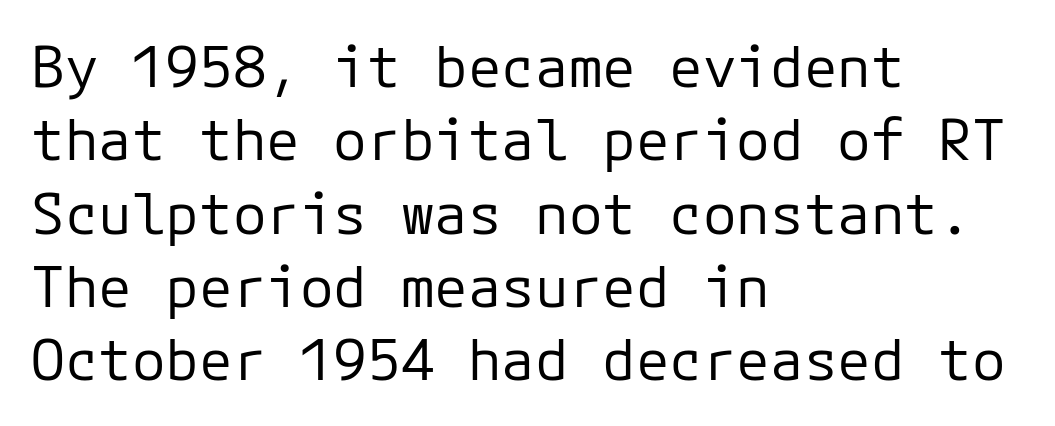
Q: Is the text bold? A: No.
Q: Is the text italic (slanted)? A: No, it is upright.
Q: Is the typeface a serif or a sans-serif typeface? A: Sans-serif.
Q: Is the text underlined? A: No.
Q: How is the paragraph aligned? A: Left-aligned.
Q: Is the spacing between letters normal or unusually wide? A: Normal.
Q: Is the spacing between lines tight, normal or loose? A: Normal.
Q: Width (condensed, normal, or wide)? A: Normal.
Q: Stroke contrast? A: Low.
Q: x-height? A: Medium.
Q: Monospaced? A: Yes.
